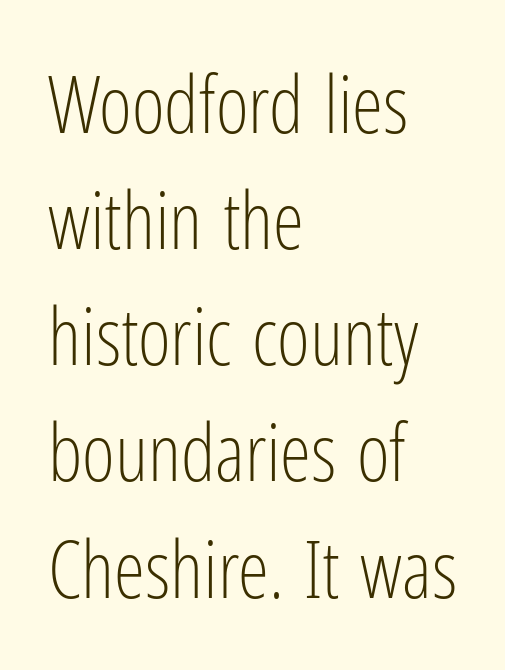
Q: Is the text bold? A: No.
Q: Is the text italic (slanted)? A: No, it is upright.
Q: Is the typeface a serif or a sans-serif typeface? A: Sans-serif.
Q: Is the text underlined? A: No.
Q: How is the paragraph aligned? A: Left-aligned.
Q: Is the spacing between letters normal or unusually wide? A: Normal.
Q: Is the spacing between lines tight, normal or loose? A: Normal.
Q: Width (condensed, normal, or wide)? A: Condensed.
Q: Stroke contrast? A: Low.
Q: x-height? A: Medium.
Q: Monospaced? A: No.
